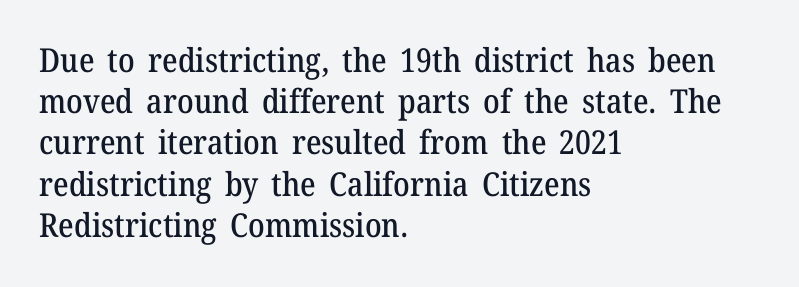
{"serif": "yes", "italic": "no", "width": "normal", "stroke_contrast": "medium", "x_height": "medium", "monospaced": "no", "underline": "no", "align": "left", "line_spacing": "normal", "line_spacing_ratio": 1.25, "letter_spacing": "normal", "letter_spacing_em": 0.0, "glyph_px": 33}
